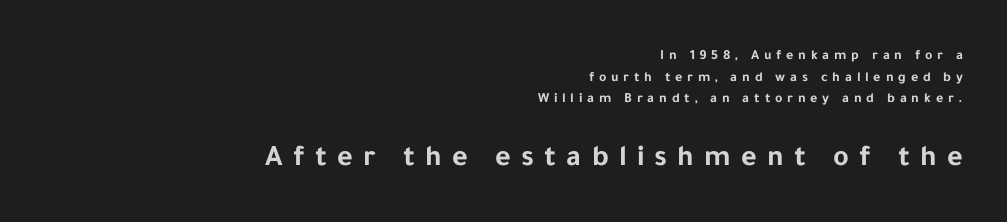
Any mark beneath the type? The region is blank. Bigger letters appear in the bottom chunk; the top chunk is reduced. Interline gaps are of average width in this sample. You could not count columns in this text — the font is proportionally spaced. This is roman type, the default non-slanted kind.
